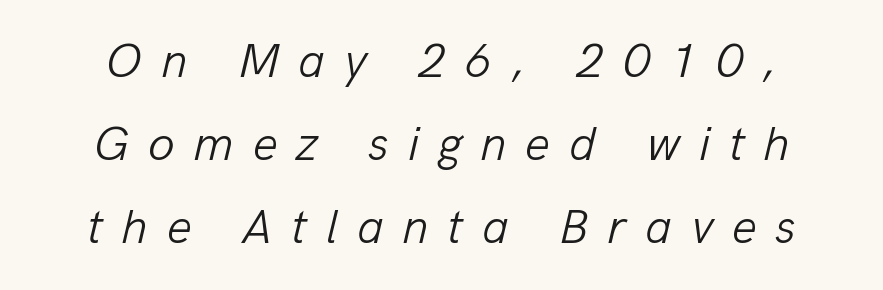
{"italic": "yes", "lean": "right", "slant_degrees": 13, "bold": "no", "weight": "light", "width": "normal", "stroke_contrast": "low", "x_height": "medium", "monospaced": "no", "underline": "no", "line_spacing": "normal", "line_spacing_ratio": 1.69, "letter_spacing": "wide", "letter_spacing_em": 0.38, "glyph_px": 49}
